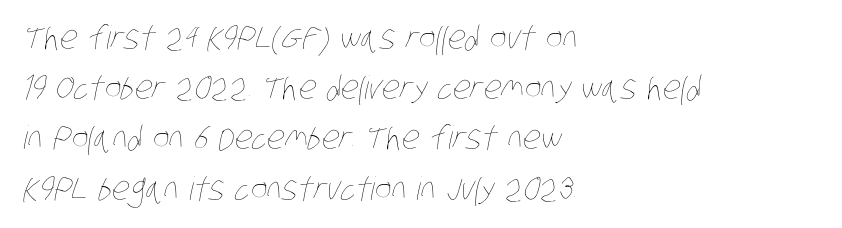
The image shows 32 px thin, condensed type; set left-aligned, normal line spacing (1.57x), normal letter spacing, not underlined; low stroke contrast and a large x-height.
